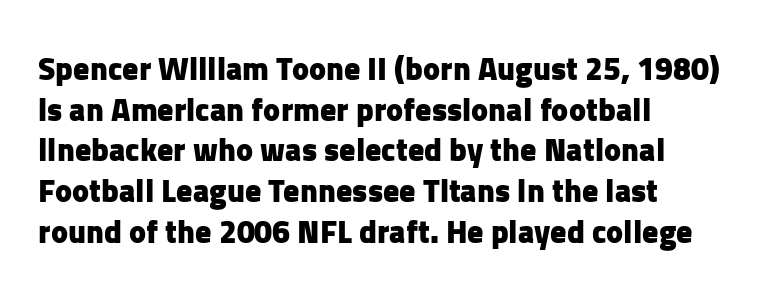
Q: Is the text bold? A: Yes.
Q: Is the text italic (slanted)? A: No, it is upright.
Q: Is the typeface a serif or a sans-serif typeface? A: Sans-serif.
Q: Is the text underlined? A: No.
Q: How is the paragraph aligned? A: Left-aligned.
Q: Is the spacing between letters normal or unusually wide? A: Normal.
Q: Is the spacing between lines tight, normal or loose? A: Normal.
Q: Width (condensed, normal, or wide)? A: Normal.
Q: Stroke contrast? A: Low.
Q: x-height? A: Medium.
Q: Monospaced? A: No.
